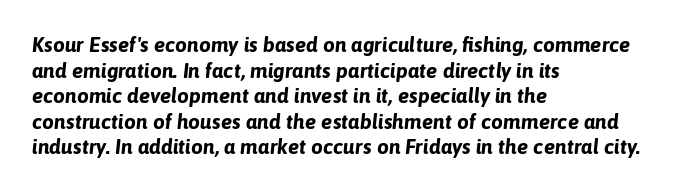
{"italic": "yes", "lean": "right", "slant_degrees": 6, "bold": "yes", "underline": "no", "align": "left", "line_spacing_ratio": 1.22, "letter_spacing": "normal", "letter_spacing_em": 0.0, "glyph_px": 21}
